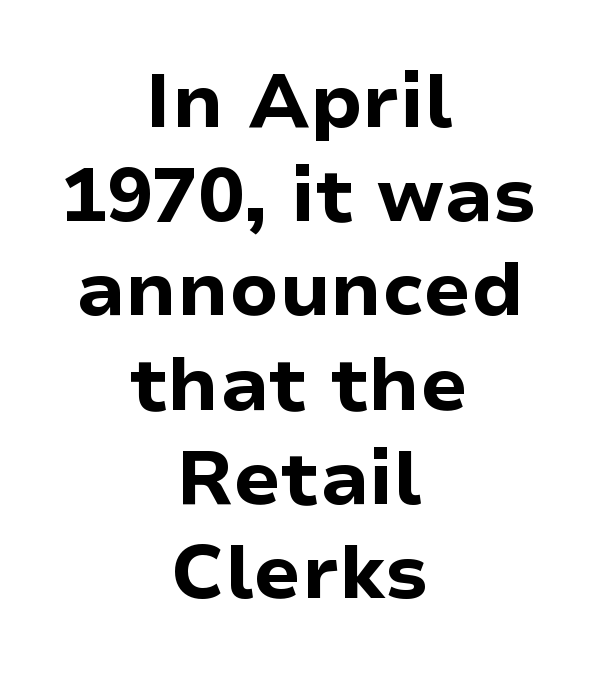
{"serif": "no", "italic": "no", "bold": "yes", "weight": "bold", "width": "normal", "stroke_contrast": "low", "x_height": "medium", "monospaced": "no", "underline": "no", "align": "center", "line_spacing_ratio": 1.24, "letter_spacing": "normal", "letter_spacing_em": 0.0, "glyph_px": 76}
